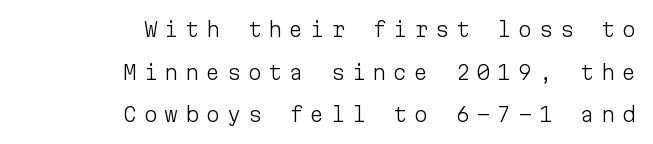
The image shows 20 px text type, upright; set right-aligned, loose line spacing (2.13x), unusually wide letter spacing (+0.34 em), not underlined.
